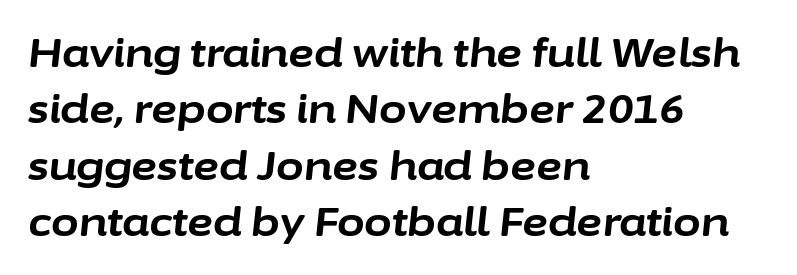
The image shows 40 px bold type, italic (leaning right); set left-aligned, normal line spacing (1.41x), normal letter spacing, not underlined; low stroke contrast and a medium x-height.
